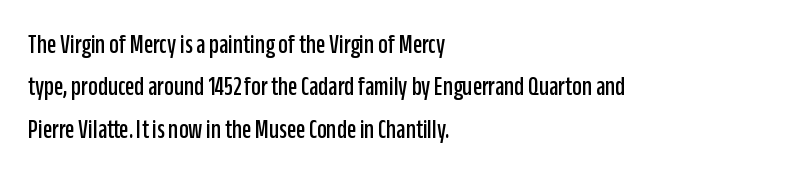
{"italic": "no", "underline": "no", "align": "left", "line_spacing": "normal", "line_spacing_ratio": 1.57, "letter_spacing": "normal", "letter_spacing_em": 0.0, "glyph_px": 27}
